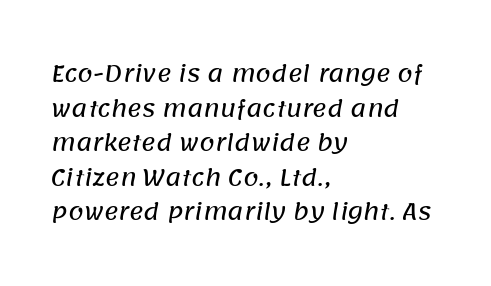
{"underline": "no", "align": "left", "line_spacing": "normal", "line_spacing_ratio": 1.57, "letter_spacing": "normal", "letter_spacing_em": 0.0, "glyph_px": 22}
